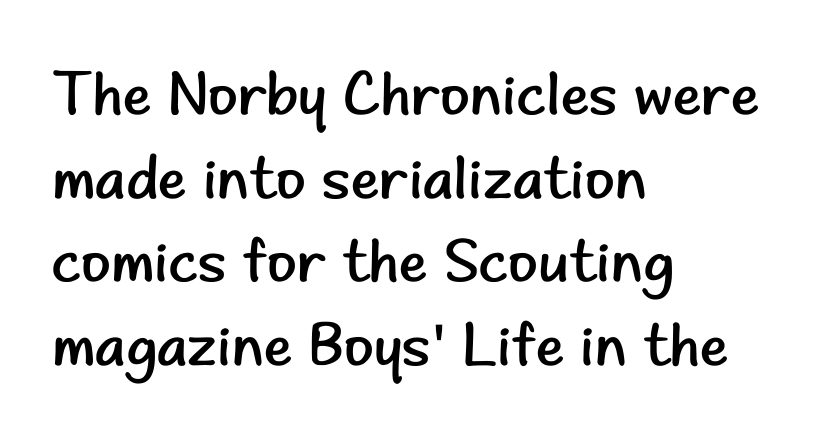
Character widths vary here, with narrow letters taking less room than wide ones. Each stroke keeps to a modest, everyday thickness or less. The font family rendered here belongs to the sans-serif group. The typesetter chose a ragged-right arrangement here. Nope, not italic — everything's standing straight.
